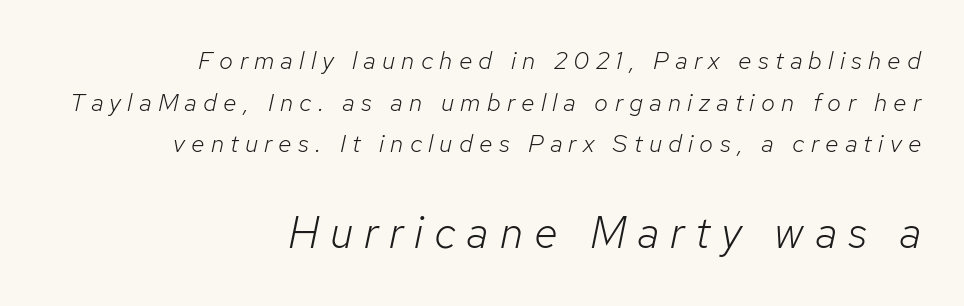
Descenders hang freely into open space. This sample keeps an unexceptional amount of space between lines. The tracking jumps out immediately: characters are airy and widely separated. Note the varied advance widths — an 'i' is clearly narrower than an 'm'. The rendering enlarges the type as you move from the upper chunk to the lower. The passage shown leans; its letterforms are oblique.
